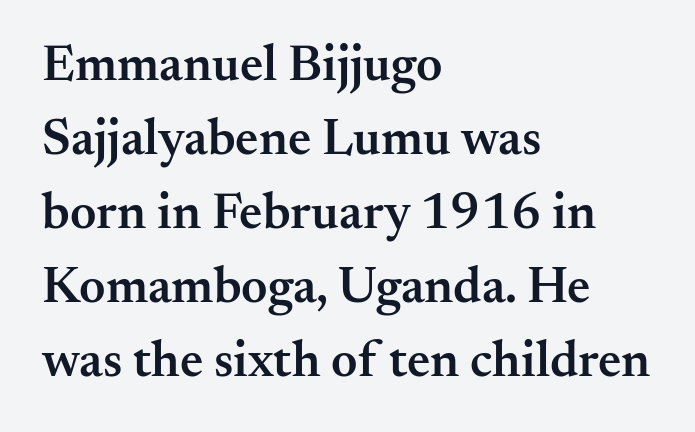
Q: Is the text bold? A: Semi-bold.
Q: Is the text italic (slanted)? A: No, it is upright.
Q: Is the typeface a serif or a sans-serif typeface? A: Serif.
Q: Is the text underlined? A: No.
Q: How is the paragraph aligned? A: Left-aligned.
Q: Is the spacing between letters normal or unusually wide? A: Normal.
Q: Is the spacing between lines tight, normal or loose? A: Normal.
Q: Width (condensed, normal, or wide)? A: Normal.
Q: Stroke contrast? A: Medium.
Q: x-height? A: Small.
Q: Monospaced? A: No.
